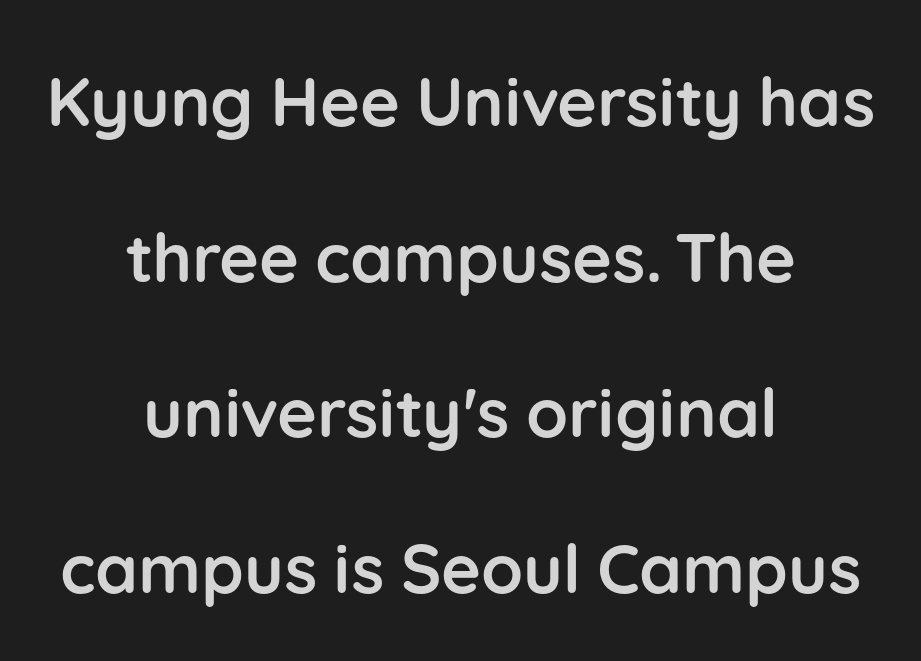
Q: Is the text bold? A: Yes.
Q: Is the text italic (slanted)? A: No, it is upright.
Q: Is the typeface a serif or a sans-serif typeface? A: Sans-serif.
Q: Is the text underlined? A: No.
Q: How is the paragraph aligned? A: Centered.
Q: Is the spacing between letters normal or unusually wide? A: Normal.
Q: Is the spacing between lines tight, normal or loose? A: Loose.
Q: Width (condensed, normal, or wide)? A: Normal.
Q: Stroke contrast? A: Low.
Q: x-height? A: Medium.
Q: Monospaced? A: No.
